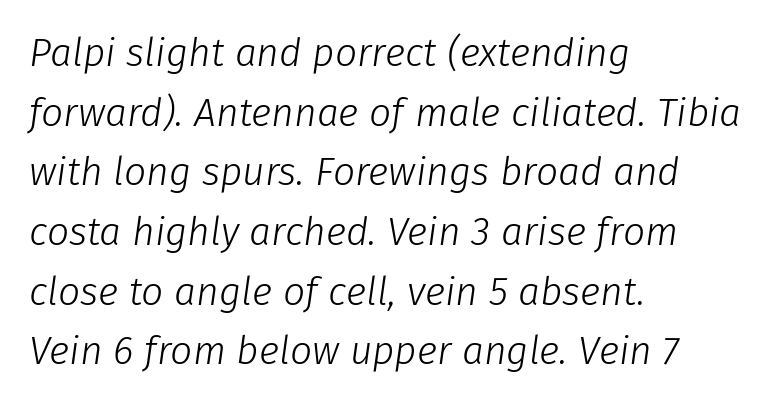
{"italic": "yes", "lean": "right", "slant_degrees": 8, "bold": "no", "weight": "light", "width": "normal", "stroke_contrast": "low", "x_height": "medium", "monospaced": "no", "underline": "no", "align": "left", "line_spacing": "normal", "line_spacing_ratio": 1.53, "letter_spacing": "normal", "letter_spacing_em": 0.0, "glyph_px": 39}
